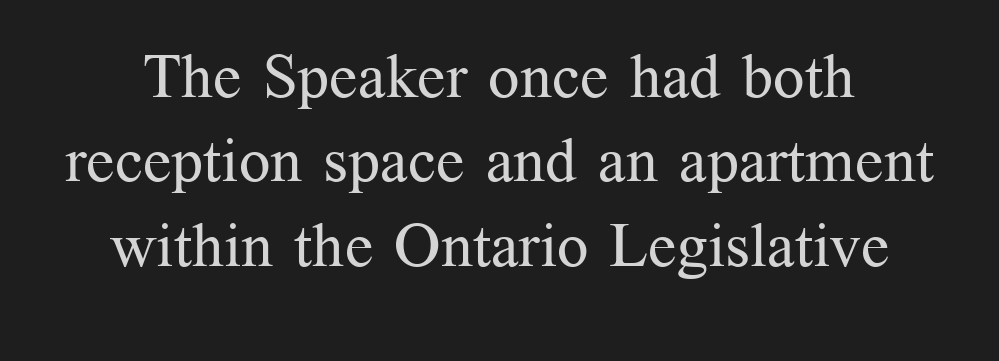
{"serif": "yes", "italic": "no", "bold": "no", "weight": "regular", "width": "normal", "stroke_contrast": "medium", "x_height": "medium", "monospaced": "no", "underline": "no", "align": "center", "line_spacing": "normal", "line_spacing_ratio": 1.36, "letter_spacing": "normal", "letter_spacing_em": 0.0, "glyph_px": 62}
